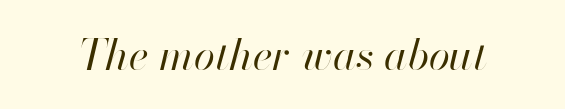
{"italic": "yes", "lean": "right", "slant_degrees": 13, "bold": "no", "weight": "regular", "width": "normal", "stroke_contrast": "high", "x_height": "small", "monospaced": "no", "underline": "no", "letter_spacing": "normal", "letter_spacing_em": 0.0, "glyph_px": 43}
